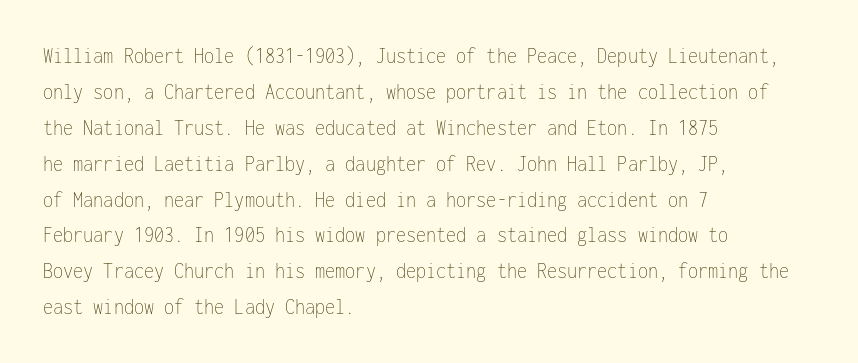
The image shows 23 px text type, upright; set left-aligned, normal line spacing (1.56x), normal letter spacing, not underlined.
